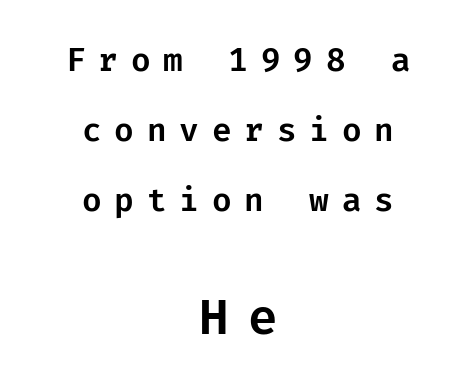
Here the glyphs are tracked loosely, breaking word shapes into spaced letters. Each line is balanced around a shared central axis. You could fit nearly another row in the gap between these rows. A typesetter would mark this as roman, not italic.
